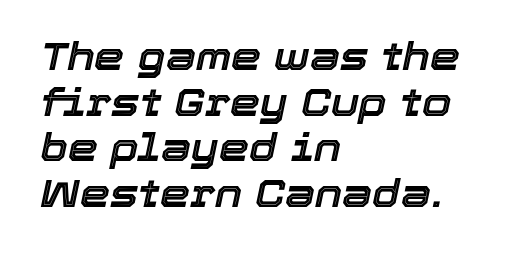
There is no visible air inserted between adjacent glyphs. Teacher's note: observe the even left margin — that is flush-left alignment. The rendering applies a slant to the glyphs. A bare baseline throughout the passage. Spacing verdict: proportional, widths tailored to each character.
